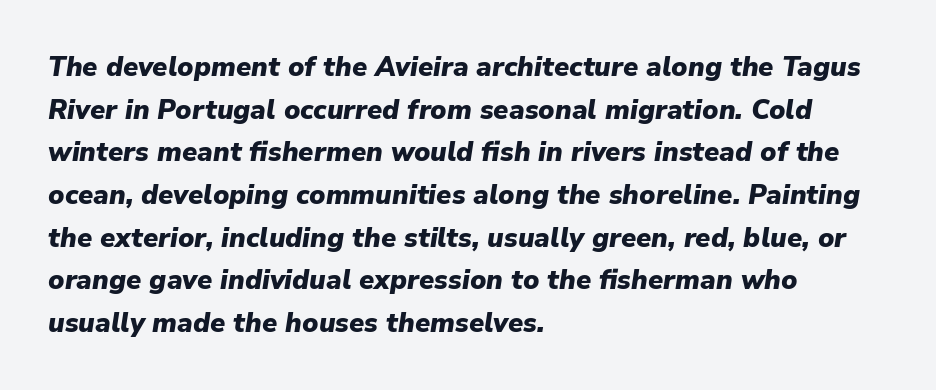
In terms of posture, this sample is oblique. Typesetter's note: full bold, strokes at maximum text heaviness. The leading is moderate, giving the passage an even texture. Each word holds together tightly as a unit, with standard inter-letter gaps. Type without underlining.
